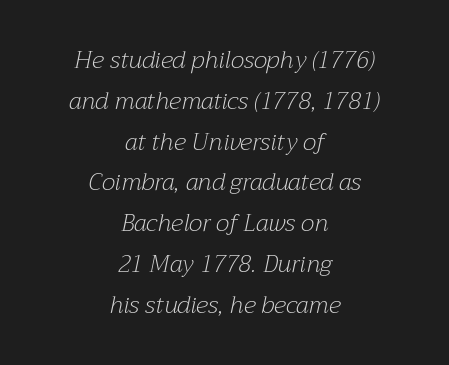
Q: Is the text bold? A: No.
Q: Is the text italic (slanted)? A: Yes, it leans right by about 12 degrees.
Q: Is the text underlined? A: No.
Q: How is the paragraph aligned? A: Centered.
Q: Is the spacing between letters normal or unusually wide? A: Normal.
Q: Is the spacing between lines tight, normal or loose? A: Normal.
